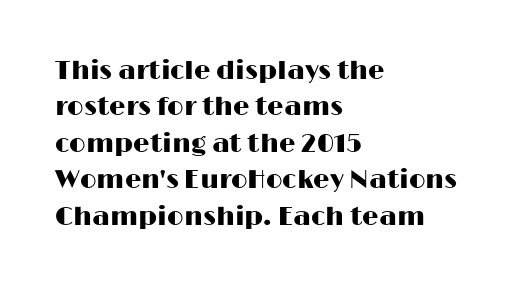
{"italic": "no", "underline": "no", "align": "left", "line_spacing": "normal", "line_spacing_ratio": 1.4, "letter_spacing": "normal", "letter_spacing_em": 0.0, "glyph_px": 26}
